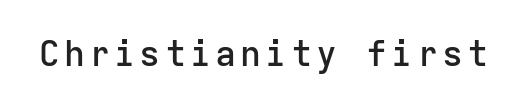
{"serif": "no", "italic": "no", "bold": "semi", "weight": "semibold", "width": "normal", "stroke_contrast": "low", "x_height": "medium", "monospaced": "yes", "underline": "no", "glyph_px": 35}
